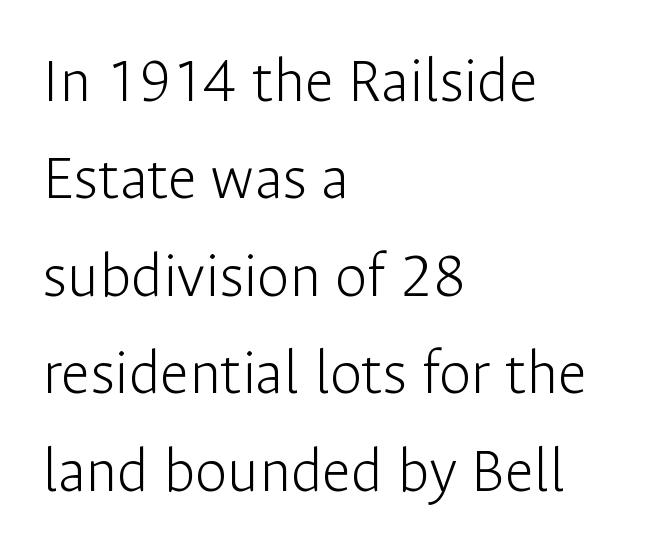
The face used here is proportionally spaced, like ordinary book or web type. Unmarked baselines from the first word to the last. Typeset ragged right — the left edge is the straight one. I'd call this a sans setting — the letters go barefoot. Weight: in the light-to-regular range. If you measured baseline to baseline, you'd find a middling distance.
